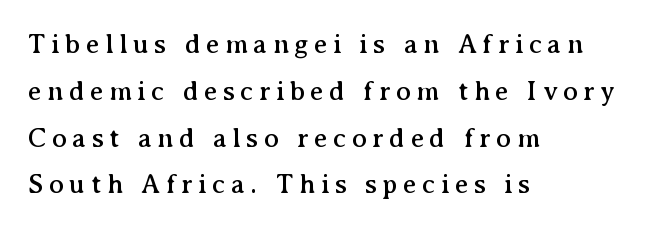
Vertically, the passage feels balanced, rows spaced as you'd expect. Letters rest on an invisible, unmarked baseline. Think of a printed novel: that variable character pitch is what you see here. Caption: multi-line text, flush left, ragged right. The typography opts for an upright posture over an oblique one. A serif font was chosen for this passage.
